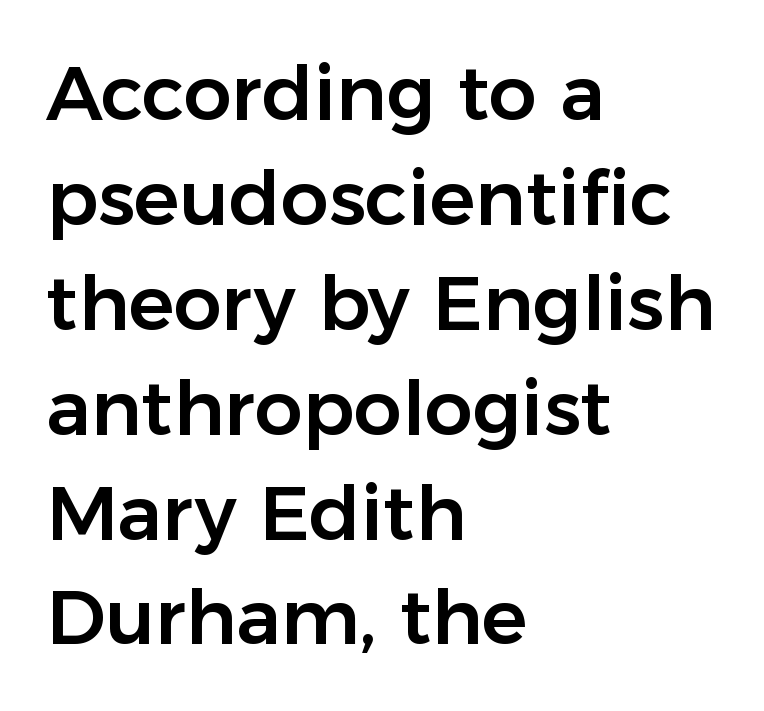
{"serif": "no", "italic": "no", "width": "normal", "stroke_contrast": "low", "x_height": "medium", "monospaced": "no", "underline": "no", "align": "left", "line_spacing": "normal", "line_spacing_ratio": 1.38, "letter_spacing": "normal", "letter_spacing_em": 0.0, "glyph_px": 76}
